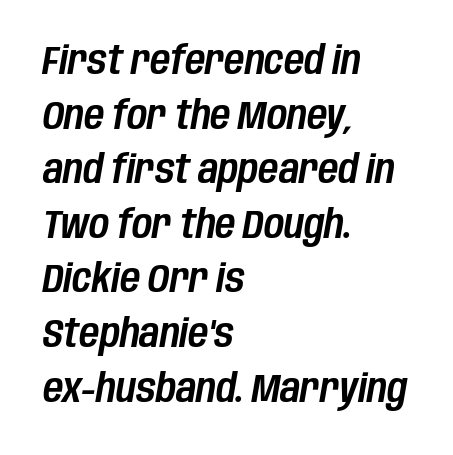
The image shows 39 px condensed type, italic (leaning right); set left-aligned, normal line spacing (1.4x), normal letter spacing, not underlined; low stroke contrast and a large x-height.
